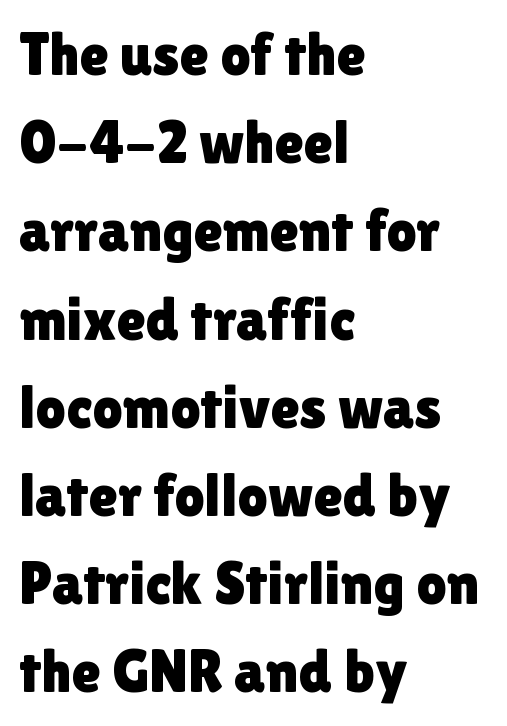
{"serif": "no", "italic": "no", "width": "normal", "x_height": "medium", "monospaced": "no", "underline": "no", "align": "left", "line_spacing": "normal", "line_spacing_ratio": 1.47, "letter_spacing": "normal", "letter_spacing_em": 0.0, "glyph_px": 60}
